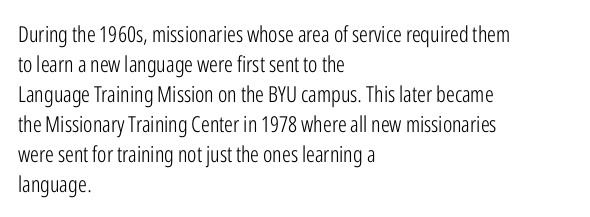
Reading down the column, the eye jumps a familiar distance to each next line. Left-aligned paragraph, ragged on the right. Check under the words: just untouched page. Nope, not italic — everything's standing straight.
